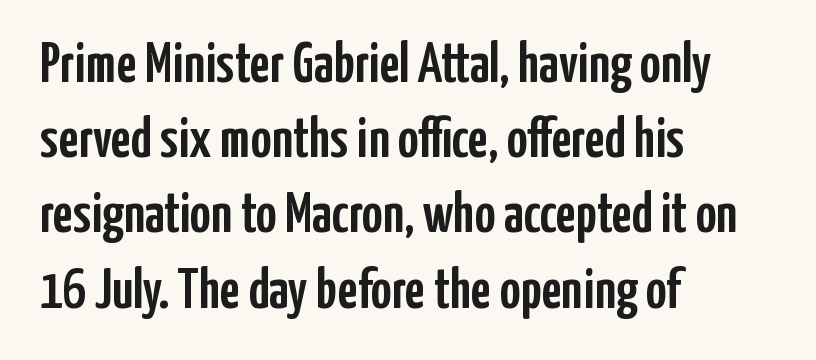
{"serif": "no", "italic": "no", "width": "condensed", "stroke_contrast": "low", "x_height": "medium", "monospaced": "no", "underline": "no", "align": "left", "line_spacing": "normal", "line_spacing_ratio": 1.32, "letter_spacing": "normal", "letter_spacing_em": 0.0, "glyph_px": 57}
